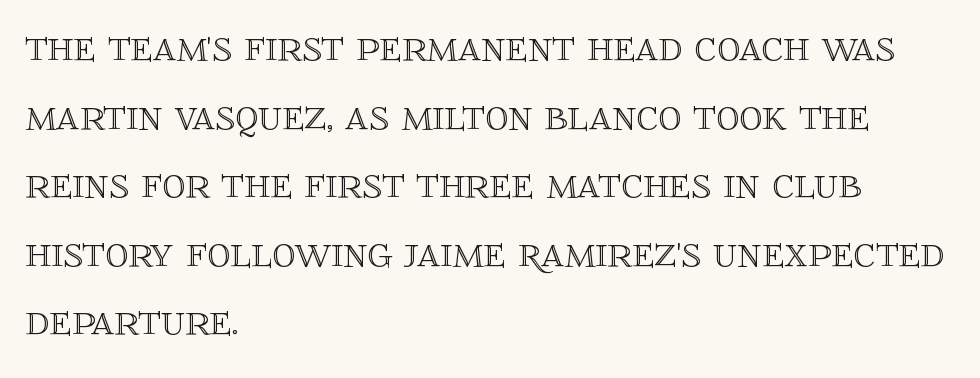
Here the glyphs are tracked normally, forming tight word shapes. Here the designer chose a conventional face with non-uniform glyph widths. The line-height multiplier appears to be the usual default. Is the block centered? No — it sits flush against the left margin. A typesetter would mark this as roman, not italic. Has an underline been added? It has not.
